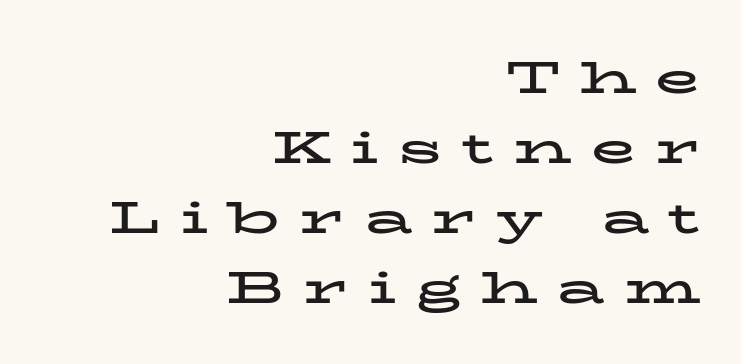
The image shows 46 px bold, wide serif type, upright; set right-aligned, normal line spacing (1.52x), unusually wide letter spacing (+0.42 em), not underlined; low stroke contrast and a medium x-height.
